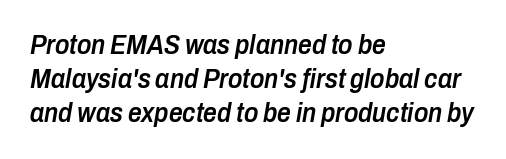
The image shows 27 px text type, italic (leaning right); set left-aligned, normal line spacing (1.26x), normal letter spacing, not underlined.
